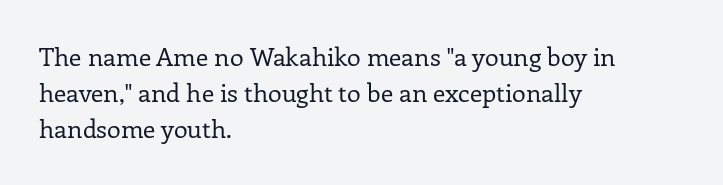
Q: Is the text bold? A: No.
Q: Is the text italic (slanted)? A: No, it is upright.
Q: Is the text underlined? A: No.
Q: How is the paragraph aligned? A: Left-aligned.
Q: Is the spacing between letters normal or unusually wide? A: Normal.
Q: Is the spacing between lines tight, normal or loose? A: Normal.
